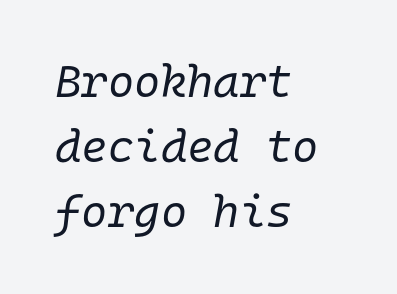
The image shows 45 px regular-weight type, italic (leaning right), monospaced; set left-aligned, normal line spacing (1.45x), normal letter spacing, not underlined; low stroke contrast and a medium x-height.
